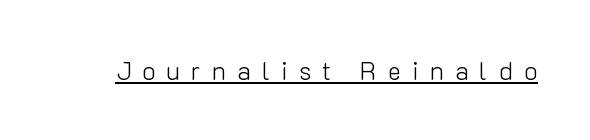
The image shows 25 px text type, upright; set unusually wide letter spacing (+0.45 em), underlined.
